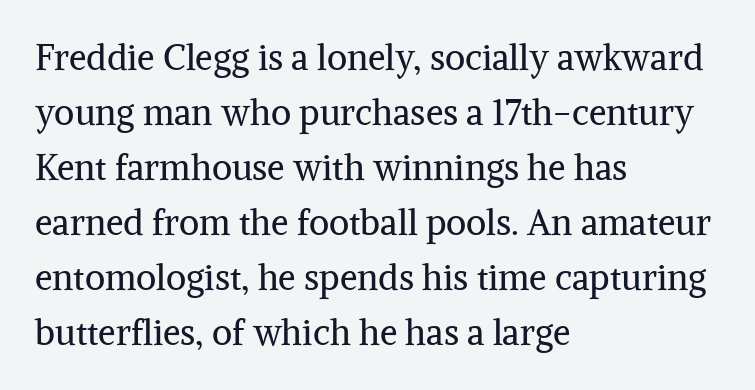
The image shows 35 px regular-weight serif type, upright; set left-aligned, normal line spacing (1.57x), normal letter spacing, not underlined; medium stroke contrast and a medium x-height.
